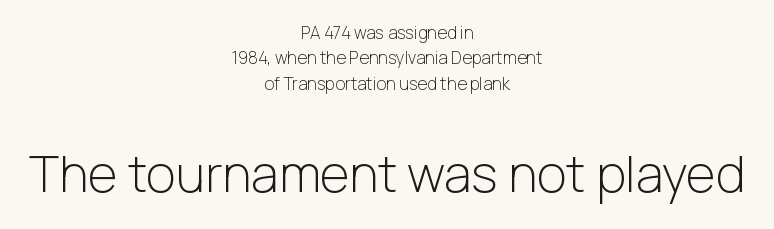
Is the letter spacing exaggerated? No — it looks like the ordinary default. The designer gave the closing block more size than the opening block. The passage shown is typed in a proportional face where columns would drift. The space beneath each line is pristine and unruled.
